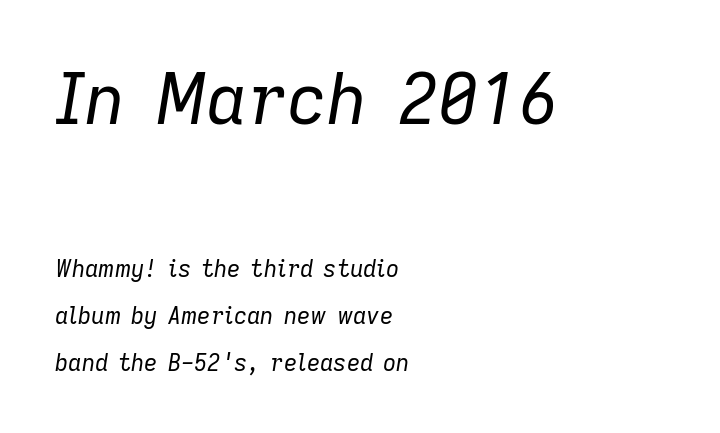
Q: Is the text bold? A: No.
Q: Is the text italic (slanted)? A: Yes, it leans right by about 9 degrees.
Q: Is the text underlined? A: No.
Q: How is the paragraph aligned? A: Left-aligned.
Q: Is the spacing between letters normal or unusually wide? A: Normal.
Q: Is the spacing between lines tight, normal or loose? A: Loose.
Q: Which block of text is set in a larger size, the first (top) or the second (bottom)? A: The first (top) one.
Q: Width (condensed, normal, or wide)? A: Normal.
Q: Stroke contrast? A: Low.
Q: x-height? A: Medium.
Q: Monospaced? A: No.
